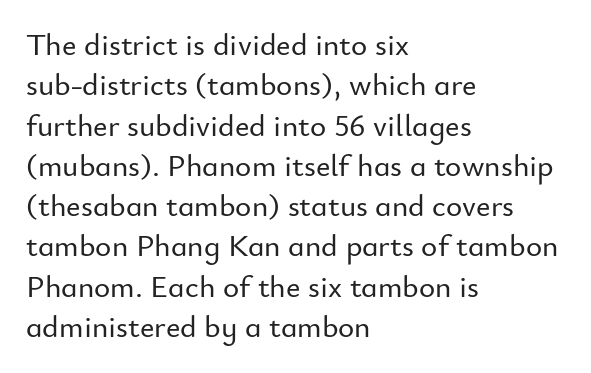
{"serif": "no", "italic": "no", "width": "normal", "stroke_contrast": "low", "x_height": "small", "monospaced": "no", "underline": "no", "align": "left", "line_spacing": "normal", "line_spacing_ratio": 1.3, "letter_spacing": "normal", "letter_spacing_em": 0.0, "glyph_px": 31}
